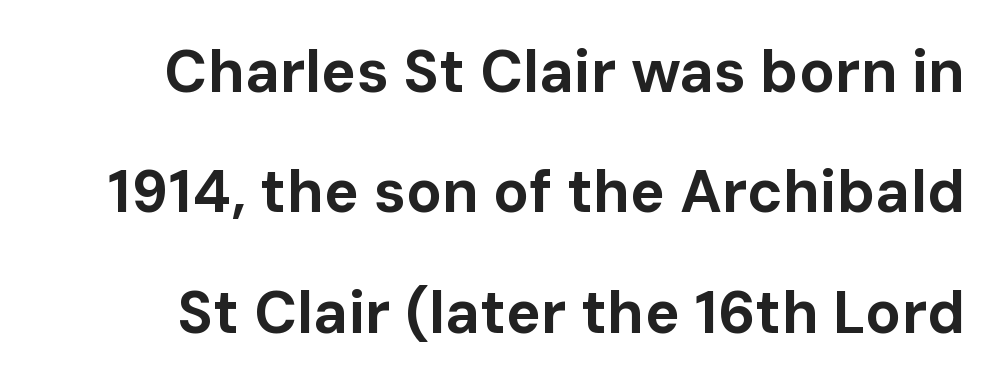
Leading is clearly above the norm, producing a sparse column. Words appear dense and cohesive because spacing is normal. Each letter's strokes conclude bluntly, with no projecting serifs. Unlike italic type, these characters show no tilt at all. Descender tails drop into unmarked territory. Here the designer chose a conventional face with non-uniform glyph widths.
